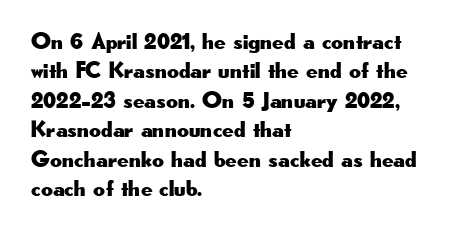
Q: Is the text italic (slanted)? A: No, it is upright.
Q: Is the text underlined? A: No.
Q: How is the paragraph aligned? A: Left-aligned.
Q: Is the spacing between letters normal or unusually wide? A: Normal.
Q: Is the spacing between lines tight, normal or loose? A: Normal.
